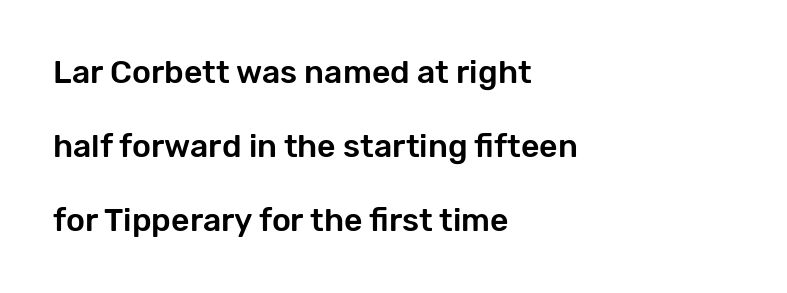
{"serif": "no", "italic": "no", "width": "normal", "stroke_contrast": "low", "x_height": "medium", "monospaced": "no", "underline": "no", "align": "left", "line_spacing": "loose", "line_spacing_ratio": 2.32, "letter_spacing": "normal", "letter_spacing_em": 0.0, "glyph_px": 32}
